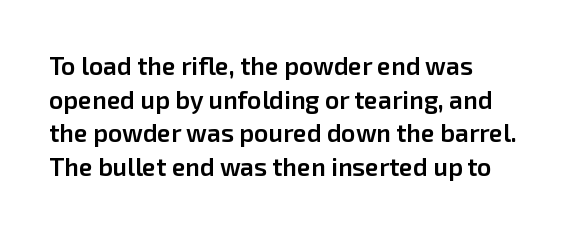
The image shows 25 px text type, upright; set normal line spacing (1.35x), normal letter spacing, not underlined.
